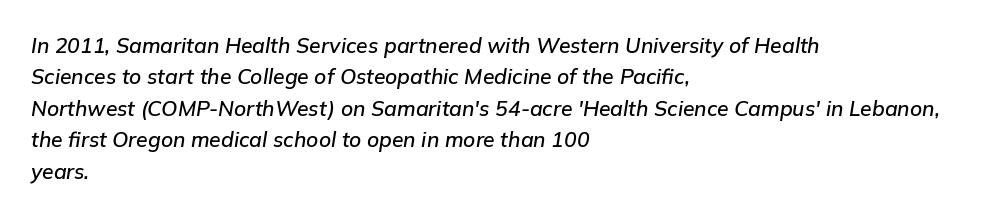
Quick note: underline off. Italic: yes, the glyphs are oblique. Observe the ordinary spacing: letters are neighbours, not strangers. Notice how the passage keeps a crisp vertical edge on the left only. The space between consecutive lines is moderate.
